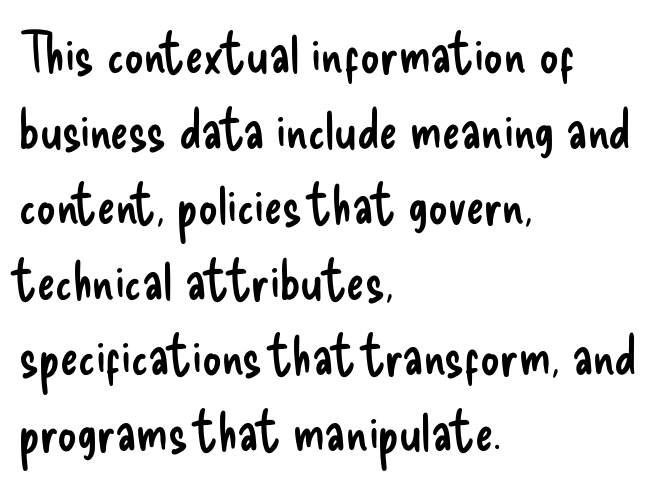
The type sits square on the baseline with zero lean. Classification — sans serif. The lines sit at an ordinary, default distance from one another. If you drew a ruler down the left edge, every line would touch it. The passage shown is typed in a proportional face where columns would drift. Weight class: somewhere from thin through regular.
